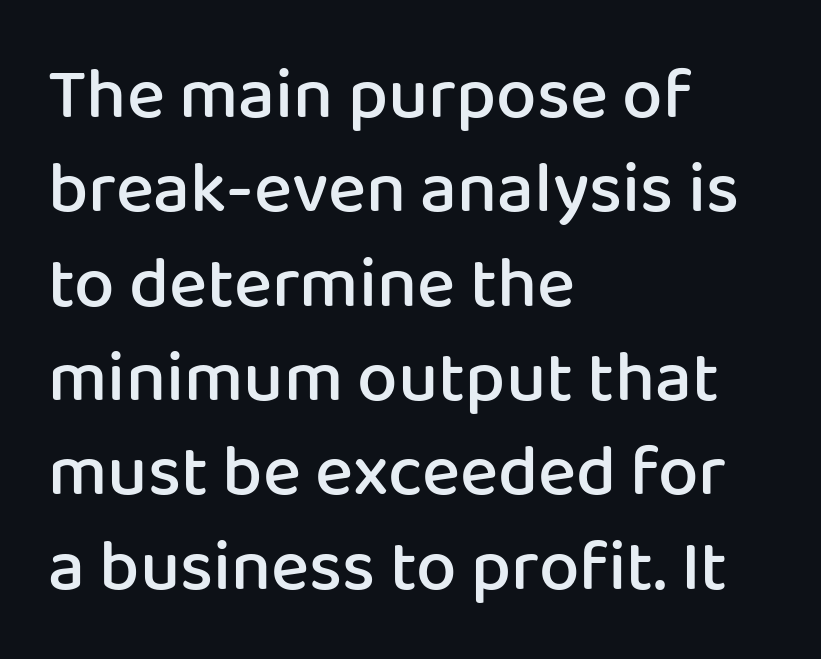
The image shows 72 px semibold sans-serif type, upright; set left-aligned, normal line spacing (1.31x), normal letter spacing, not underlined; low stroke contrast and a medium x-height.
